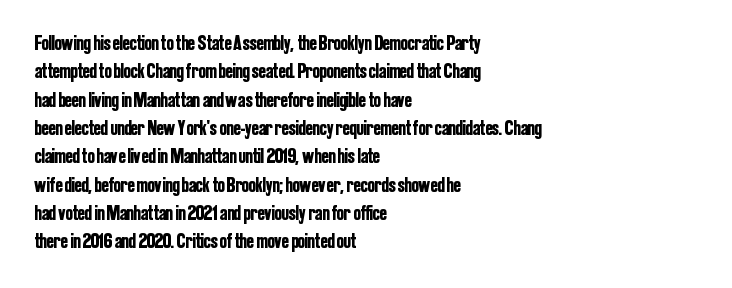
The image shows 21 px text type, upright; set left-aligned, normal line spacing (1.35x), normal letter spacing, not underlined.
